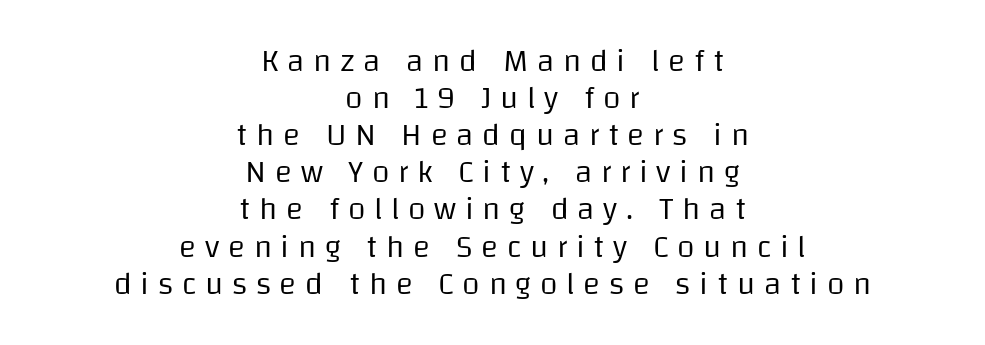
The image shows 32 px regular-weight sans-serif type, upright; set centered, line spacing 1.16x, unusually wide letter spacing (+0.27 em), not underlined; low stroke contrast and a large x-height.
